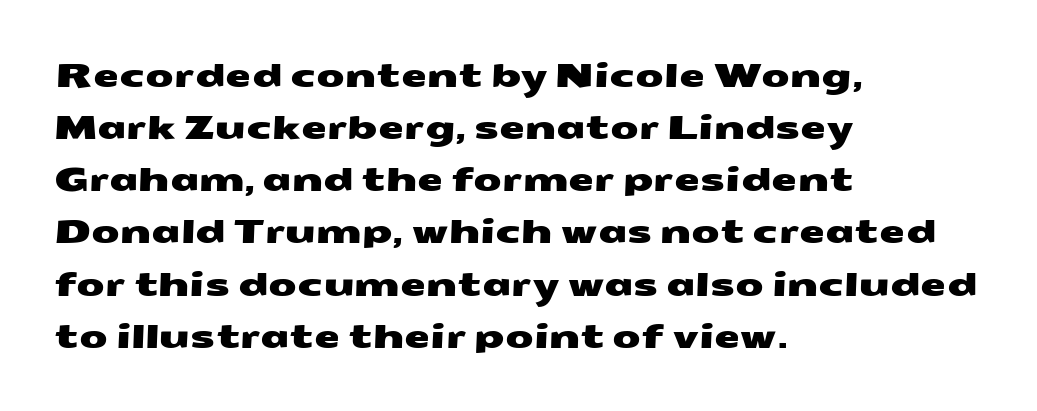
{"serif": "no", "width": "wide", "stroke_contrast": "medium", "x_height": "medium", "monospaced": "no", "underline": "no", "align": "left", "line_spacing": "normal", "line_spacing_ratio": 1.58, "letter_spacing": "normal", "letter_spacing_em": 0.0, "glyph_px": 33}
